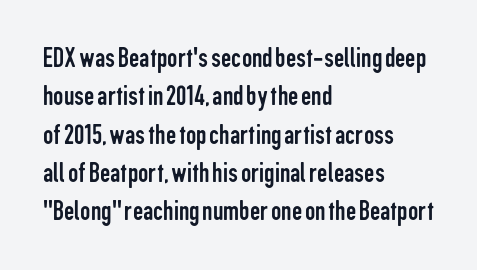
Characters follow at the spacing the type designer built in. Looks like regular typesetting: each glyph gets only the width it needs. Line spacing here is normal. Reading down the block, your eye returns to a fixed left position each line. Quick note: not italic, upright.
